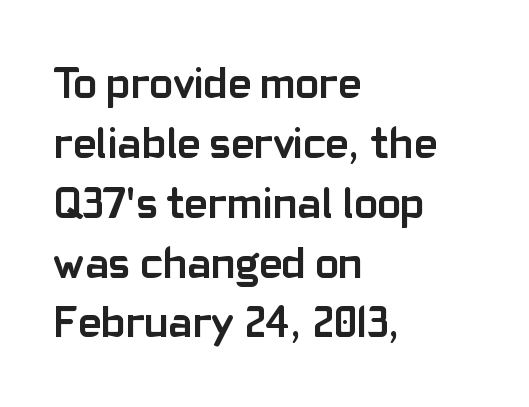
To sum up the face: it is a sans, with no serifs. The font is running at its bold setting. Glance below the letters and you will spot only blank space. You can tell it's not italic because the verticals are truly vertical. Compared with typical body copy, the letter spacing here is the same. Is the block centered? No — it sits flush against the left margin.
